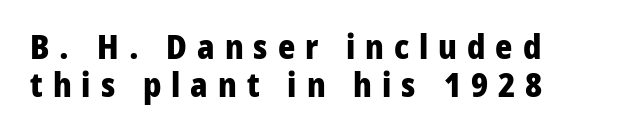
Q: Is the text bold? A: Yes.
Q: Is the text italic (slanted)? A: No, it is upright.
Q: Is the typeface a serif or a sans-serif typeface? A: Sans-serif.
Q: Is the text underlined? A: No.
Q: Is the spacing between letters normal or unusually wide? A: Unusually wide.
Q: Is the spacing between lines tight, normal or loose? A: Tight.
Q: Width (condensed, normal, or wide)? A: Normal.
Q: Stroke contrast? A: Low.
Q: x-height? A: Medium.
Q: Monospaced? A: No.
